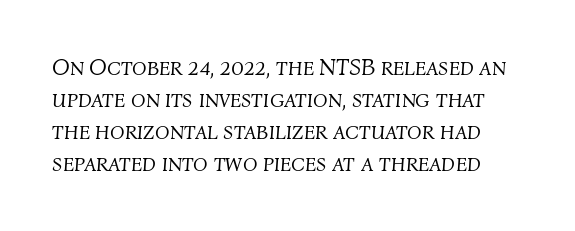
The gap between lines stays unmarked. The letterforms sit at book weight or below. When letters slant like this, we call the style italic. Nobody touched the tracking dial on this one. A typesetter would call this leading conventional body-copy spacing.
